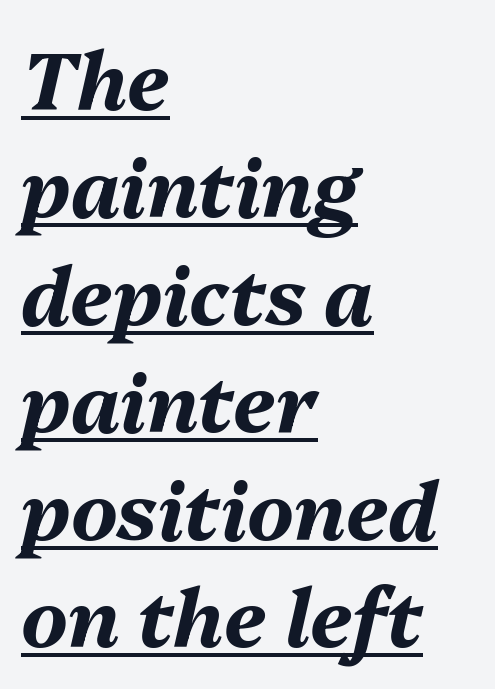
The image shows 79 px bold type, italic (leaning right); set left-aligned, normal line spacing (1.36x), normal letter spacing, underlined; medium stroke contrast and a medium x-height.
